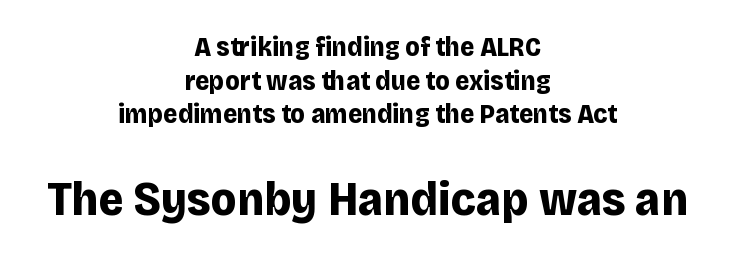
{"serif": "no", "italic": "no", "bold": "yes", "weight": "bold", "width": "normal", "stroke_contrast": "low", "x_height": "large", "monospaced": "no", "underline": "no", "align": "center", "line_spacing": "normal", "line_spacing_ratio": 1.25, "letter_spacing": "normal", "letter_spacing_em": 0.0, "larger_block": "second", "size_ratio": 1.78, "glyph_px": 48}
